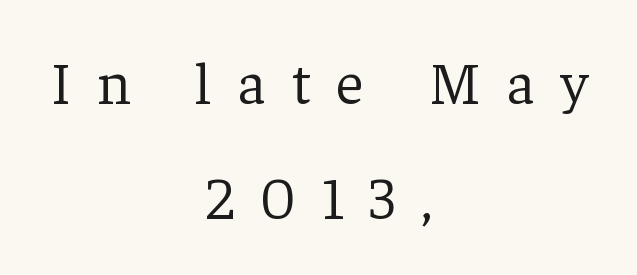
{"serif": "yes", "italic": "no", "bold": "no", "weight": "light", "width": "normal", "stroke_contrast": "low", "x_height": "medium", "monospaced": "no", "underline": "no", "align": "center", "line_spacing": "loose", "line_spacing_ratio": 1.92, "letter_spacing": "wide", "letter_spacing_em": 0.43, "glyph_px": 60}
